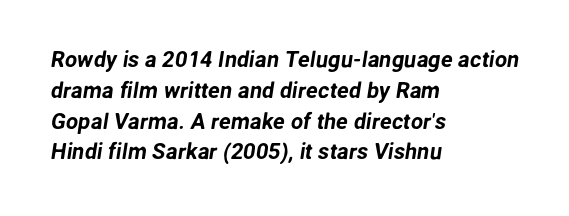
Q: Is the text underlined? A: No.
Q: How is the paragraph aligned? A: Left-aligned.
Q: Is the spacing between letters normal or unusually wide? A: Normal.
Q: Is the spacing between lines tight, normal or loose? A: Normal.
